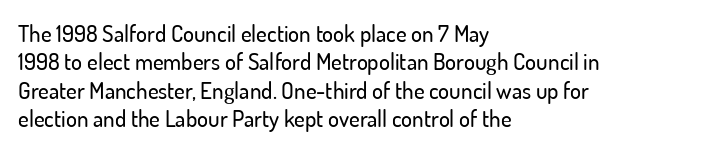
One-word summary of the alignment: left. These lines keep a tight, regular rhythm from letter to letter. Letters rest on an invisible, unmarked baseline. In terms of posture, this sample is upright.
